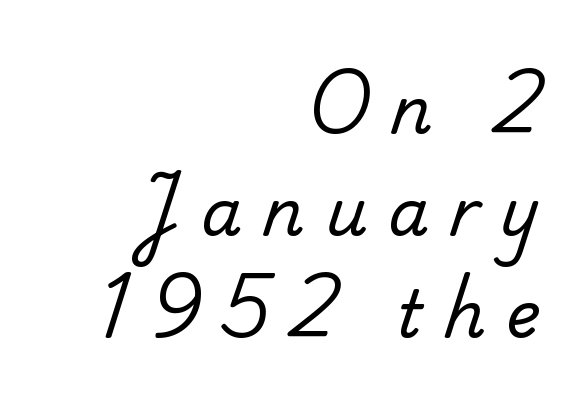
The block of text has a typical density, with ordinary space between rows. Check the space under the baseline: it is left empty. Inter-character spacing is expanded well beyond the font's built-in metrics. The designer went with a serif here, giving each stem small feet. The setting favours the right margin, as signatures and pull-quotes sometimes do. The rendering uses natural spacing where letterforms have individual widths.
